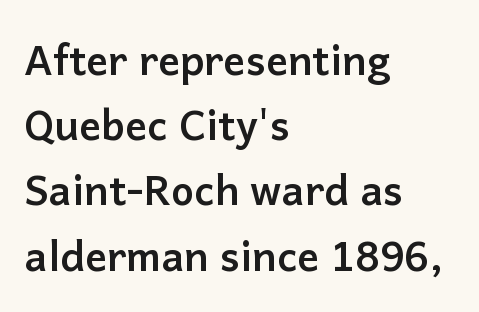
The image shows 41 px semibold sans-serif type, upright; set left-aligned, normal line spacing (1.59x), normal letter spacing, not underlined; low stroke contrast and a medium x-height.
